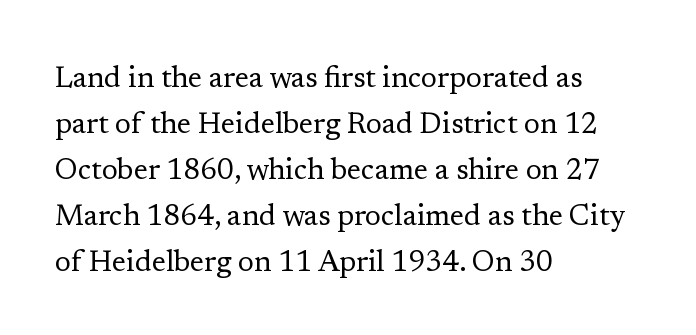
Words appear dense and cohesive because spacing is normal. The line-height multiplier appears to be the usual default. The type family on display is of the serif kind. The passage shown is not bold in any degree.
